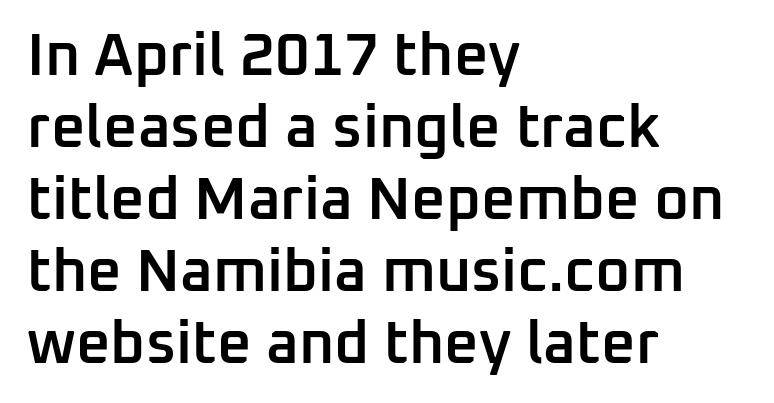
{"serif": "no", "italic": "no", "bold": "semi", "weight": "semibold", "width": "normal", "stroke_contrast": "low", "x_height": "medium", "monospaced": "no", "underline": "no", "align": "left", "line_spacing_ratio": 1.2, "letter_spacing": "normal", "letter_spacing_em": 0.0, "glyph_px": 60}
